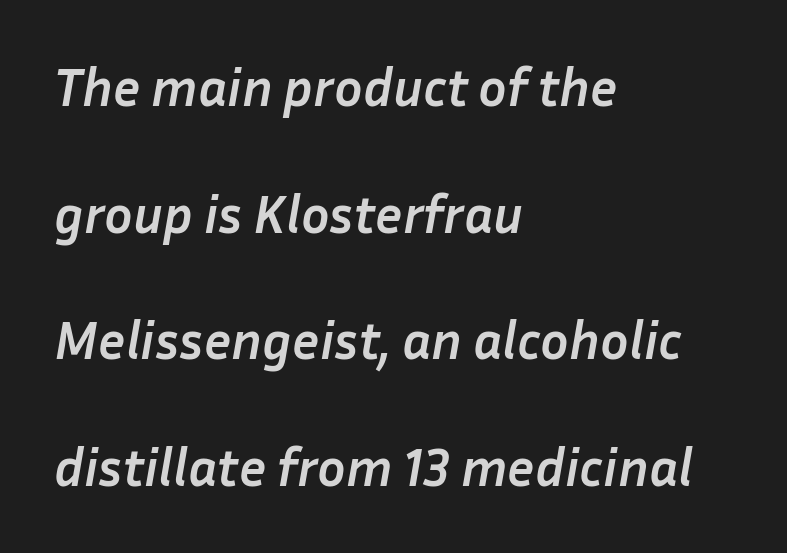
These lines carry a lot of weight — the face is fully bold. Rows of type keep a wide berth in the vertical direction. The letters advance in unequal steps, a hallmark of proportional type. Compared with typical body copy, the letter spacing here is the same. These lines are set flush left with a ragged right edge. Descenders hang freely into open space.
